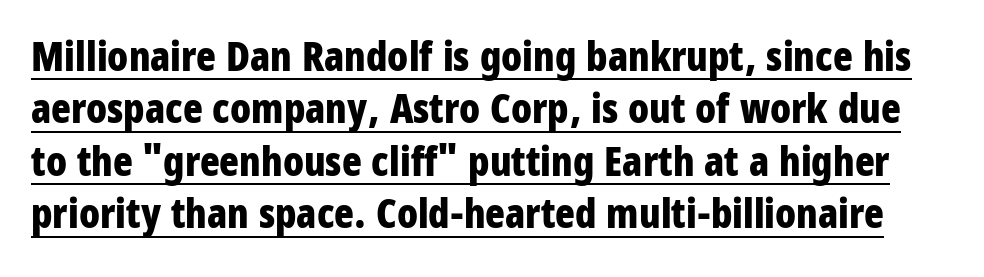
Q: Is the text bold? A: Yes.
Q: Is the text italic (slanted)? A: No, it is upright.
Q: Is the typeface a serif or a sans-serif typeface? A: Sans-serif.
Q: Is the text underlined? A: Yes.
Q: Is the spacing between letters normal or unusually wide? A: Normal.
Q: Is the spacing between lines tight, normal or loose? A: Normal.
Q: Width (condensed, normal, or wide)? A: Condensed.
Q: Stroke contrast? A: Low.
Q: x-height? A: Large.
Q: Monospaced? A: No.
